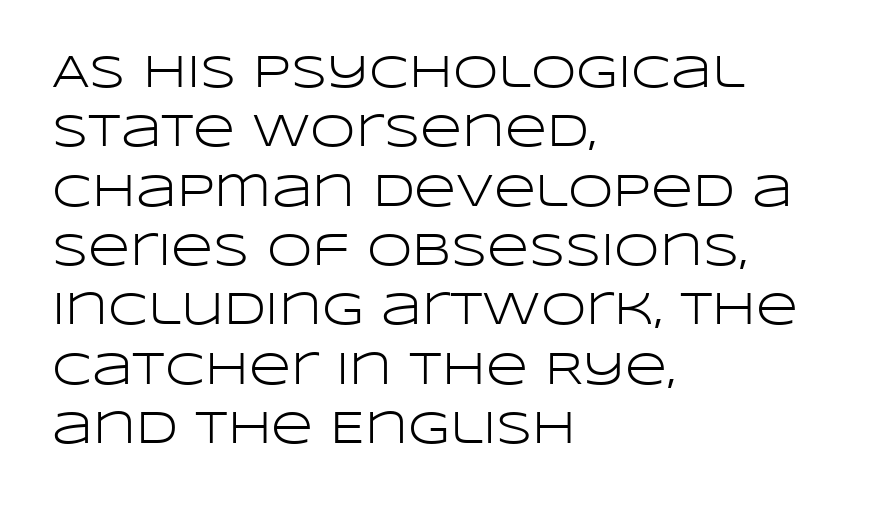
{"serif": "no", "italic": "no", "bold": "no", "weight": "light", "width": "wide", "stroke_contrast": "low", "x_height": "large", "monospaced": "no", "underline": "no", "align": "left", "line_spacing": "normal", "line_spacing_ratio": 1.29, "letter_spacing": "normal", "letter_spacing_em": 0.0, "glyph_px": 46}
